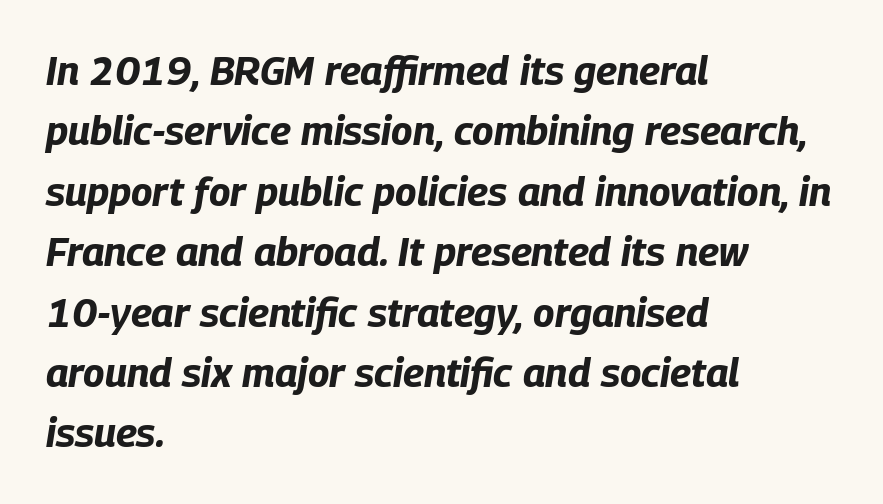
{"italic": "yes", "lean": "right", "slant_degrees": 9, "bold": "yes", "weight": "bold", "width": "condensed", "stroke_contrast": "low", "x_height": "large", "monospaced": "no", "underline": "no", "align": "left", "line_spacing": "normal", "line_spacing_ratio": 1.51, "letter_spacing": "normal", "letter_spacing_em": 0.0, "glyph_px": 40}
